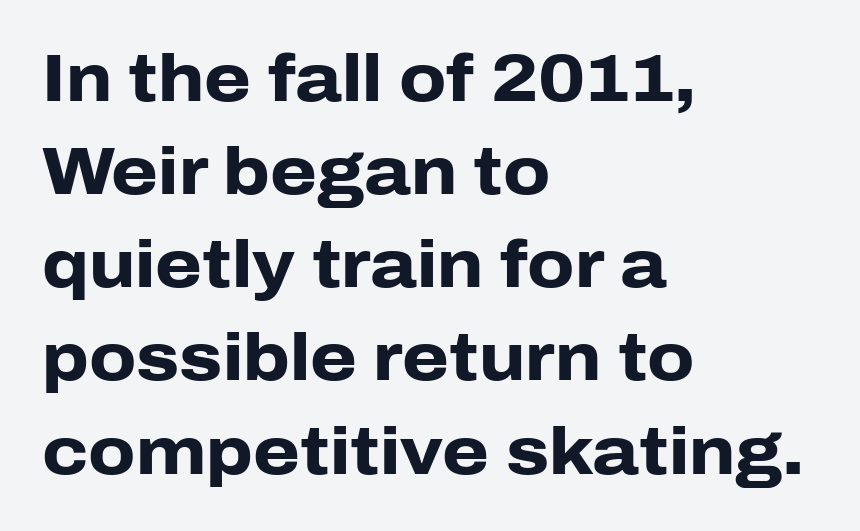
The image shows 67 px heavy sans-serif type, upright; set left-aligned, normal line spacing (1.39x), normal letter spacing, not underlined; low stroke contrast and a medium x-height.
